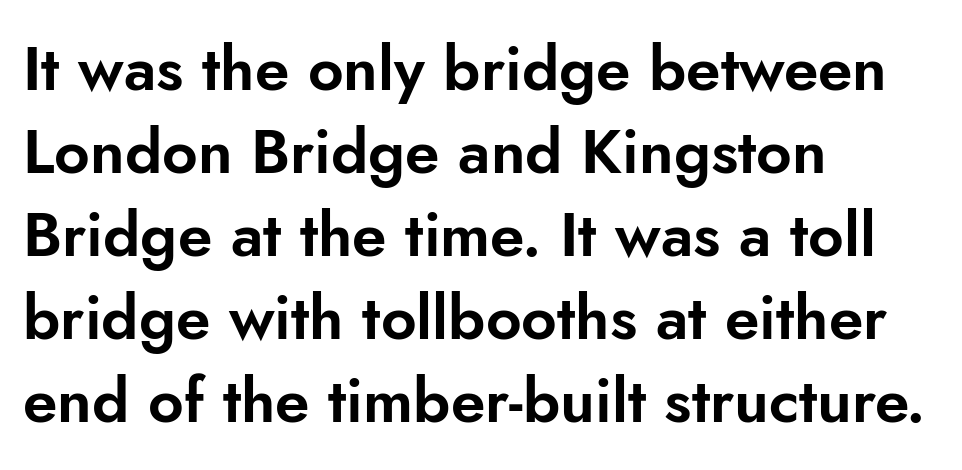
The image shows 62 px sans-serif type, upright; set left-aligned, normal line spacing (1.34x), normal letter spacing, not underlined; low stroke contrast and a small x-height.
